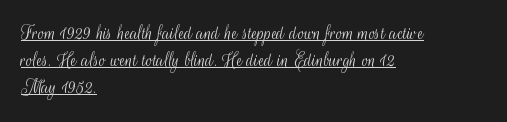
Notice how descenders clear the ascenders below comfortably — that's standard leading. Quick note: underline on. Does extra space separate the letters? No, they use regular spacing.
